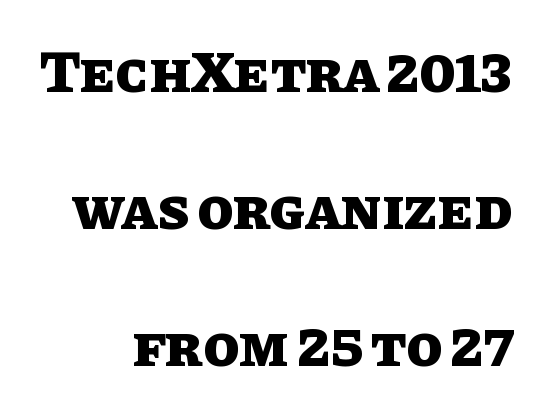
{"italic": "no", "bold": "yes", "weight": "heavy", "width": "normal", "stroke_contrast": "low", "x_height": "large", "monospaced": "no", "underline": "no", "line_spacing": "loose", "line_spacing_ratio": 2.32, "letter_spacing": "normal", "letter_spacing_em": 0.0, "glyph_px": 59}
